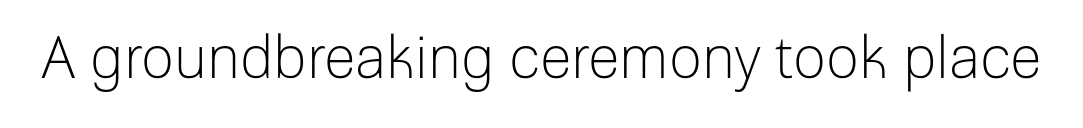
Q: Is the text bold? A: No.
Q: Is the text italic (slanted)? A: No, it is upright.
Q: Is the typeface a serif or a sans-serif typeface? A: Sans-serif.
Q: Is the text underlined? A: No.
Q: Is the spacing between letters normal or unusually wide? A: Normal.
Q: Width (condensed, normal, or wide)? A: Normal.
Q: Stroke contrast? A: Low.
Q: x-height? A: Medium.
Q: Monospaced? A: No.
